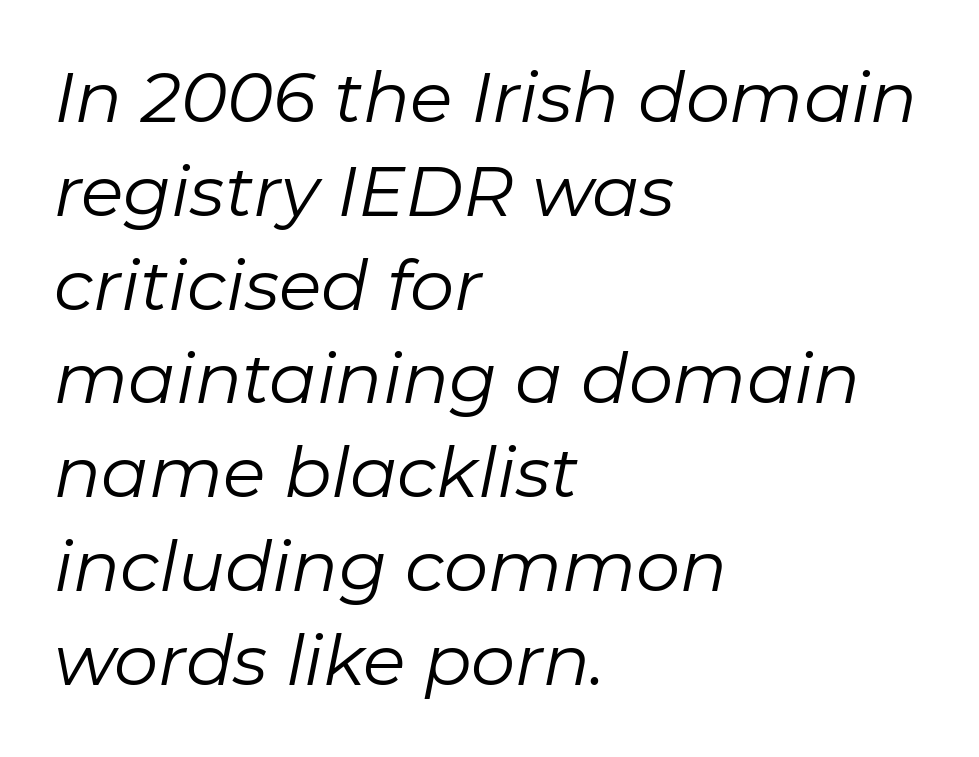
A bare baseline throughout the passage. Is the block centered? No — it sits flush against the left margin. Interline gaps are of average width in this sample. Honestly, the letter spacing is just normal — you wouldn't notice it. Think standard paragraph weight, or any step lighter than that.
